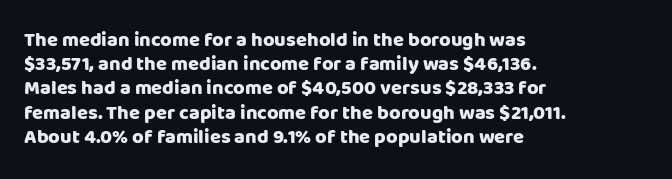
Descenders hang freely into open space. The paragraph has a hard left edge and a soft right edge. It's the straight-up-and-down kind of type. Observe the ordinary spacing: letters are neighbours, not strangers. Weight check: bold — yes, fully.
